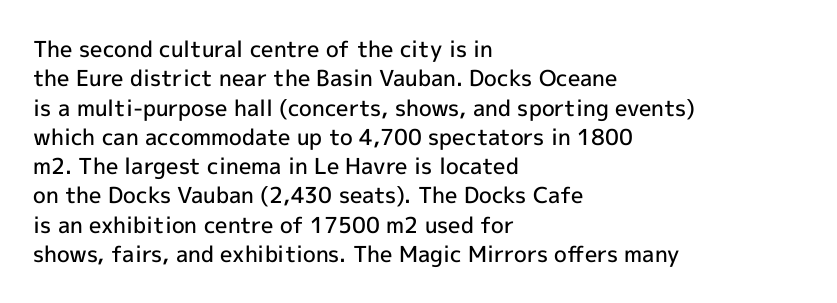
Q: Is the text bold? A: Semi-bold.
Q: Is the text italic (slanted)? A: No, it is upright.
Q: Is the text underlined? A: No.
Q: How is the paragraph aligned? A: Left-aligned.
Q: Is the spacing between letters normal or unusually wide? A: Normal.
Q: Is the spacing between lines tight, normal or loose? A: Normal.
